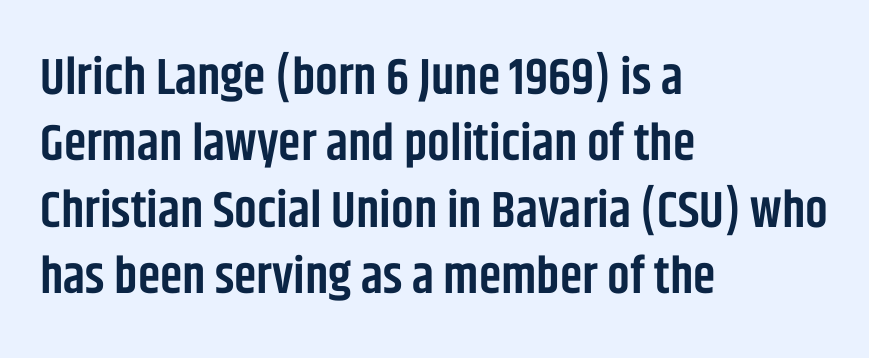
The image shows 51 px semibold, condensed sans-serif type, upright; set left-aligned, normal line spacing (1.3x), normal letter spacing, not underlined; low stroke contrast and a large x-height.
